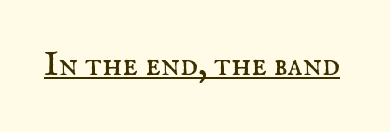
Q: Is the text bold? A: No.
Q: Is the text italic (slanted)? A: No, it is upright.
Q: Is the typeface a serif or a sans-serif typeface? A: Serif.
Q: Is the text underlined? A: Yes.
Q: Is the spacing between letters normal or unusually wide? A: Normal.
Q: Width (condensed, normal, or wide)? A: Normal.
Q: Stroke contrast? A: Medium.
Q: x-height? A: Small.
Q: Monospaced? A: No.
